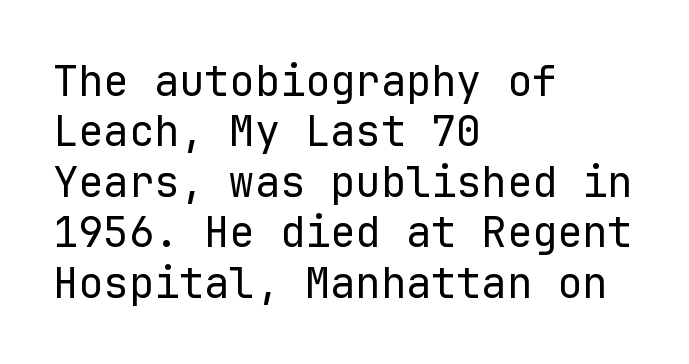
{"serif": "no", "italic": "no", "bold": "no", "weight": "regular", "width": "normal", "stroke_contrast": "low", "x_height": "medium", "monospaced": "yes", "underline": "no", "align": "left", "line_spacing_ratio": 1.2, "letter_spacing": "normal", "letter_spacing_em": 0.0, "glyph_px": 42}
